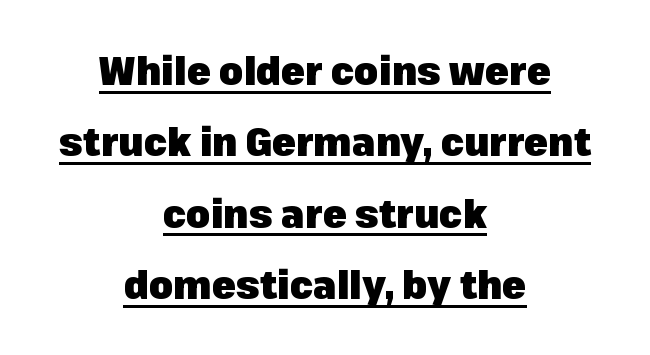
{"serif": "no", "italic": "no", "bold": "yes", "weight": "heavy", "width": "normal", "stroke_contrast": "low", "x_height": "medium", "monospaced": "no", "underline": "yes", "align": "center", "line_spacing_ratio": 1.83, "letter_spacing": "normal", "letter_spacing_em": 0.0, "glyph_px": 39}
